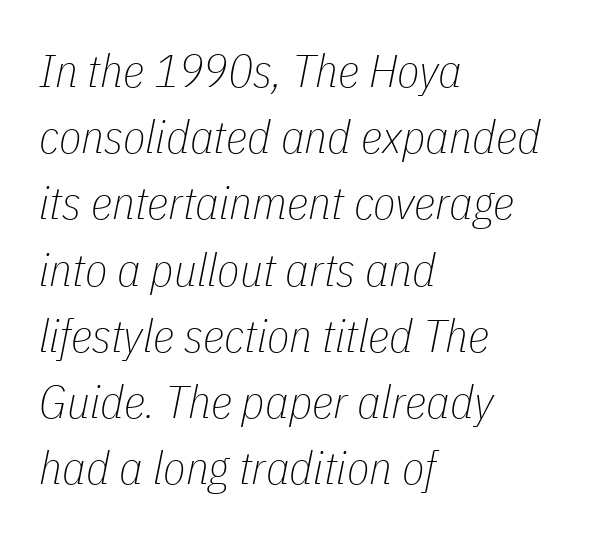
Q: Is the text bold? A: No.
Q: Is the text italic (slanted)? A: Yes, it leans right by about 11 degrees.
Q: Is the text underlined? A: No.
Q: How is the paragraph aligned? A: Left-aligned.
Q: Is the spacing between letters normal or unusually wide? A: Normal.
Q: Is the spacing between lines tight, normal or loose? A: Normal.
Q: Width (condensed, normal, or wide)? A: Condensed.
Q: Stroke contrast? A: Low.
Q: x-height? A: Medium.
Q: Monospaced? A: No.
